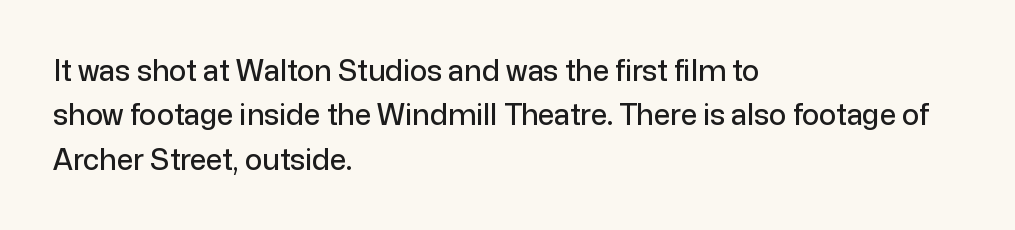
The image shows 29 px sans-serif type, upright; set left-aligned, normal line spacing (1.53x), normal letter spacing, not underlined; low stroke contrast and a medium x-height.
